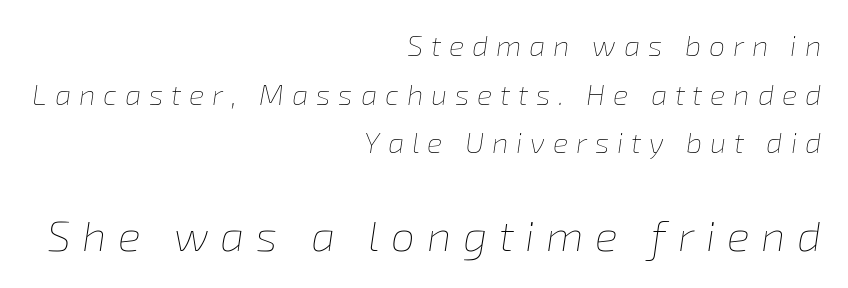
The image shows 43 px thin type, italic (leaning right); set right-aligned, normal line spacing (1.68x), unusually wide letter spacing (+0.27 em), not underlined; the second (bottom) block is 1.48x larger; low stroke contrast and a medium x-height.
